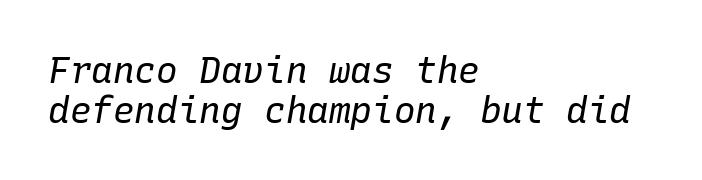
The image shows 36 px regular-weight type, italic (leaning right), monospaced; set left-aligned, tight line spacing (1.11x), normal letter spacing, not underlined; low stroke contrast and a medium x-height.
